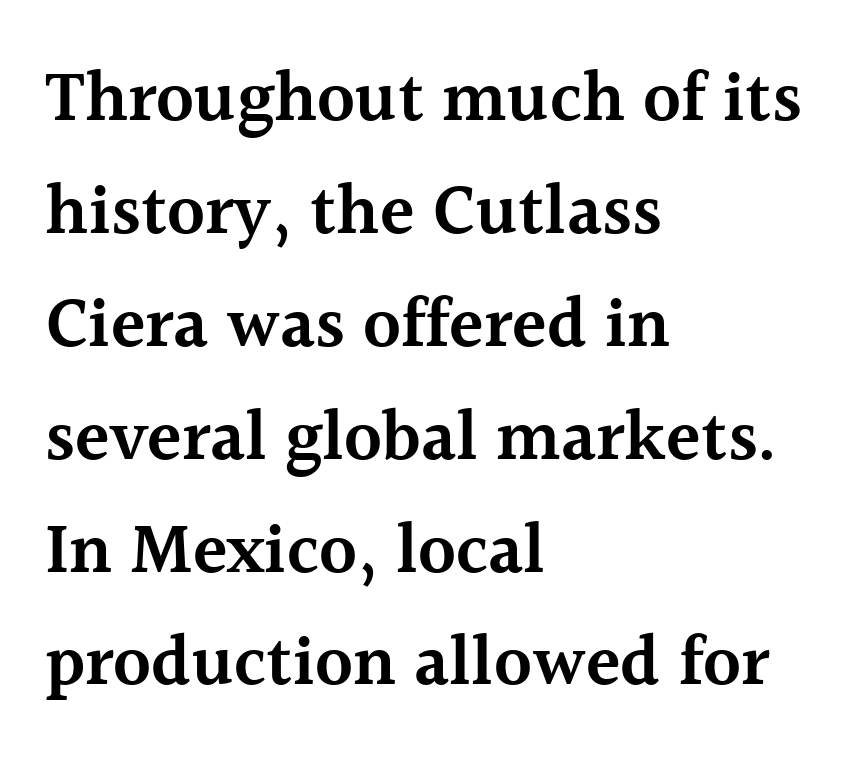
Q: Is the text bold? A: Semi-bold.
Q: Is the text italic (slanted)? A: No, it is upright.
Q: Is the typeface a serif or a sans-serif typeface? A: Serif.
Q: Is the text underlined? A: No.
Q: How is the paragraph aligned? A: Left-aligned.
Q: Is the spacing between letters normal or unusually wide? A: Normal.
Q: Is the spacing between lines tight, normal or loose? A: Normal.
Q: Width (condensed, normal, or wide)? A: Normal.
Q: x-height? A: Medium.
Q: Monospaced? A: No.
